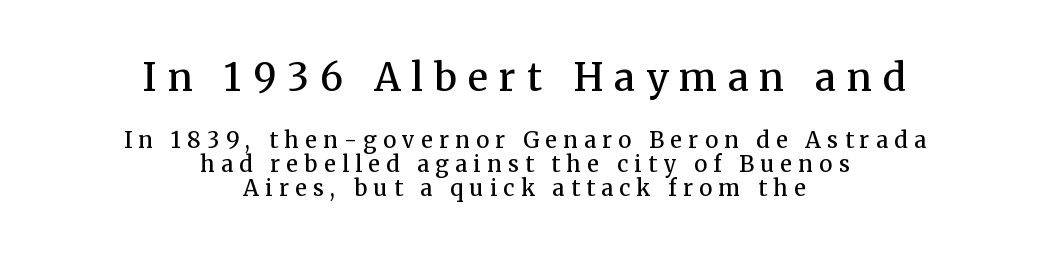
{"serif": "yes", "italic": "no", "bold": "semi", "weight": "semibold", "width": "normal", "stroke_contrast": "medium", "x_height": "medium", "monospaced": "no", "underline": "no", "align": "center", "line_spacing": "tight", "line_spacing_ratio": 1.11, "letter_spacing": "wide", "letter_spacing_em": 0.29, "larger_block": "first", "size_ratio": 1.73, "glyph_px": 38}
